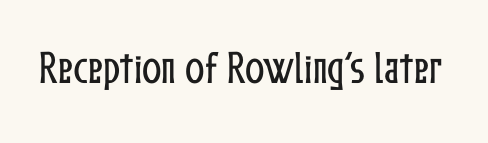
Q: Is the text italic (slanted)? A: No, it is upright.
Q: Is the text underlined? A: No.
Q: Is the spacing between letters normal or unusually wide? A: Normal.
Q: Width (condensed, normal, or wide)? A: Condensed.
Q: Stroke contrast? A: Low.
Q: x-height? A: Medium.
Q: Monospaced? A: No.
